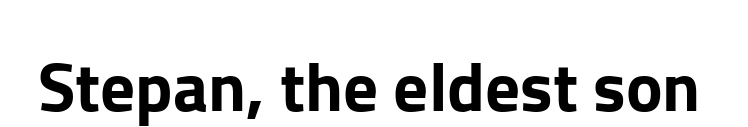
Q: Is the text italic (slanted)? A: No, it is upright.
Q: Is the typeface a serif or a sans-serif typeface? A: Sans-serif.
Q: Is the text underlined? A: No.
Q: Is the spacing between letters normal or unusually wide? A: Normal.
Q: Width (condensed, normal, or wide)? A: Normal.
Q: Stroke contrast? A: Low.
Q: x-height? A: Medium.
Q: Monospaced? A: No.
